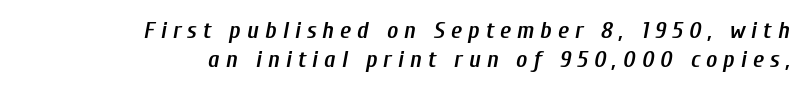
Q: Is the text bold? A: Semi-bold.
Q: Is the text italic (slanted)? A: Yes, it leans right by about 10 degrees.
Q: Is the text underlined? A: No.
Q: How is the paragraph aligned? A: Right-aligned.
Q: Is the spacing between letters normal or unusually wide? A: Unusually wide.
